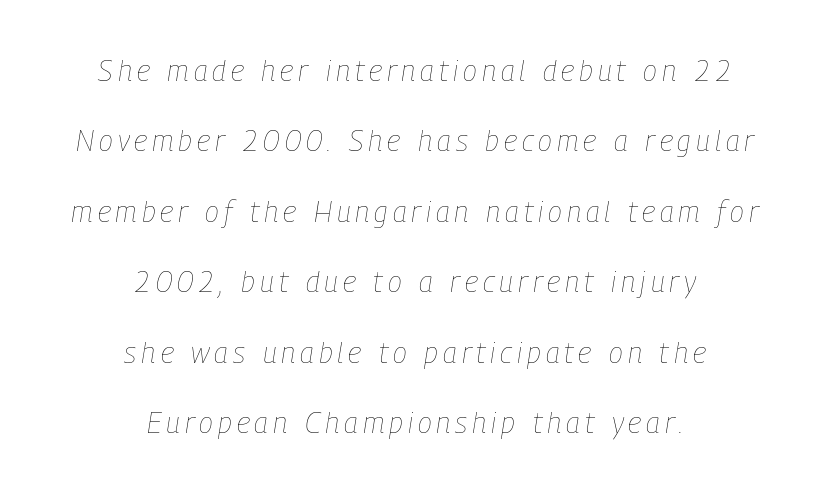
{"italic": "yes", "lean": "right", "slant_degrees": 9, "bold": "no", "weight": "thin", "width": "condensed", "stroke_contrast": "low", "x_height": "medium", "monospaced": "no", "underline": "no", "align": "center", "line_spacing": "loose", "line_spacing_ratio": 2.43, "glyph_px": 29}
